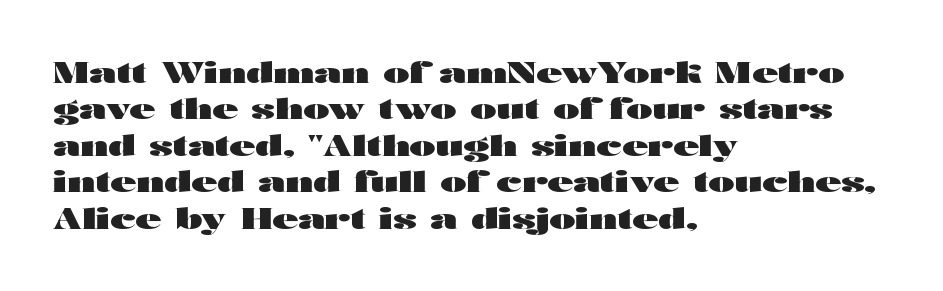
Successive baselines arrive at the customary interval. Lines of text with bare space underneath. Every character sits straight up, as roman type does. Notice how the passage keeps a crisp vertical edge on the left only. Look at the tracking — it's just the regular setting, nothing added.
